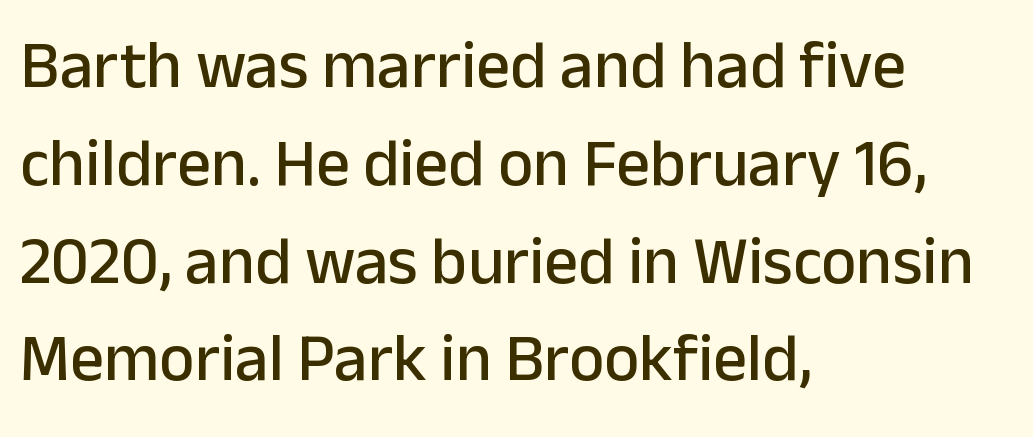
{"serif": "no", "italic": "no", "width": "normal", "stroke_contrast": "low", "x_height": "medium", "monospaced": "no", "underline": "no", "align": "left", "line_spacing": "normal", "line_spacing_ratio": 1.46, "letter_spacing": "normal", "letter_spacing_em": 0.0, "glyph_px": 67}
